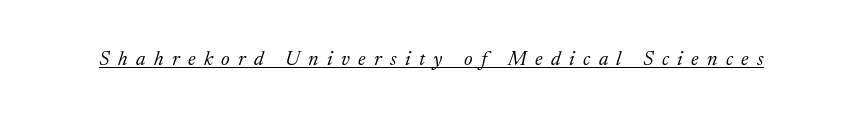
Q: Is the text bold? A: No.
Q: Is the text italic (slanted)? A: Yes, it leans right by about 17 degrees.
Q: Is the text underlined? A: Yes.
Q: Is the spacing between letters normal or unusually wide? A: Unusually wide.
